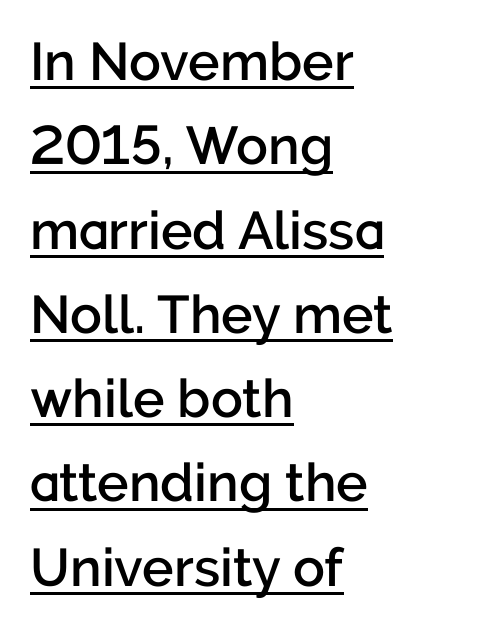
The image shows 53 px semibold sans-serif type, upright; set left-aligned, normal line spacing (1.59x), normal letter spacing, underlined; low stroke contrast and a medium x-height.
